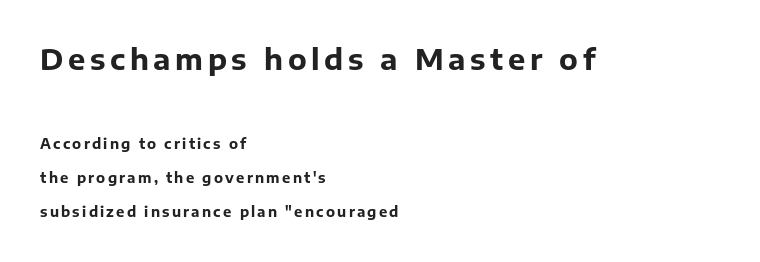
Left-aligned paragraph, ragged on the right. This sample has the flowing, uneven cadence of proportional lettering. Any mark beneath the type? The region is blank. Rows of type keep a wide berth in the vertical direction. Posture: vertical. Look at the bottom of the vertical strokes: they stop flat, with no serifs.
